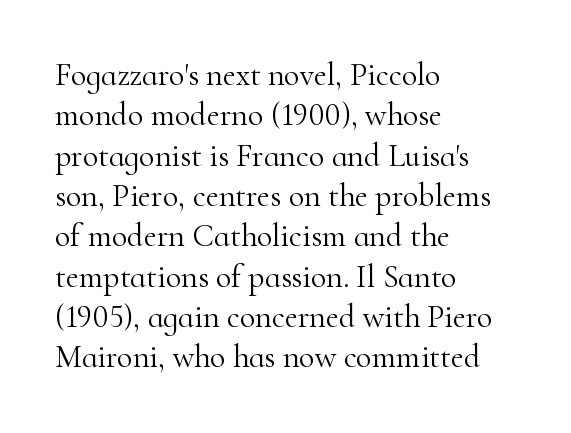
How would I describe the line gaps? Plain and ordinary. If you drew a line through each stem, it would be perfectly vertical. Examine the stroke ends and you'll spot serifs. Default kerning and tracking; the words read as compact shapes.
